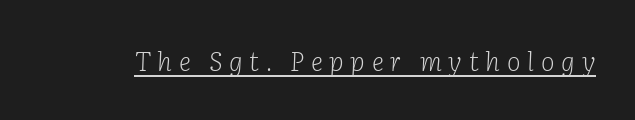
Q: Is the text bold? A: No.
Q: Is the text italic (slanted)? A: Yes, it leans right by about 2 degrees.
Q: Is the text underlined? A: Yes.
Q: Is the spacing between letters normal or unusually wide? A: Unusually wide.
